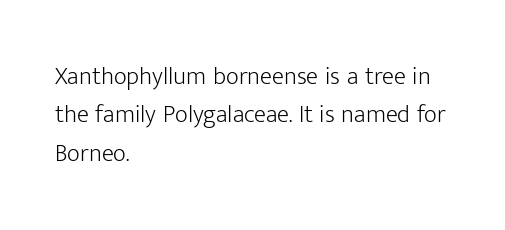
Q: Is the text bold? A: No.
Q: Is the text italic (slanted)? A: No, it is upright.
Q: Is the text underlined? A: No.
Q: How is the paragraph aligned? A: Left-aligned.
Q: Is the spacing between letters normal or unusually wide? A: Normal.
Q: Is the spacing between lines tight, normal or loose? A: Normal.
